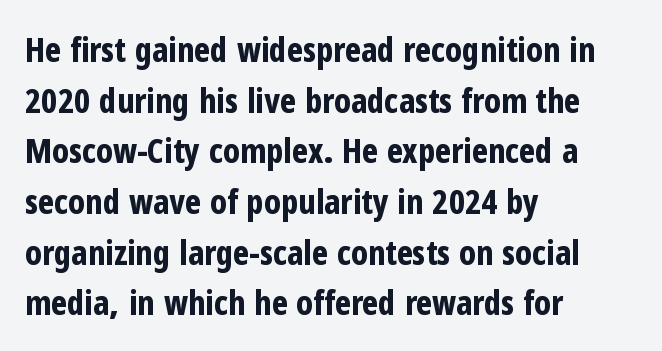
The font is running at its bold setting. This sample uses plain, unmodified letter spacing. The typeface chosen for these lines omits serifs. Ascenders rise straight up at ninety degrees.
